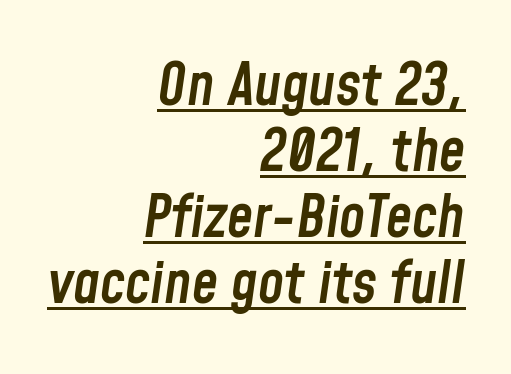
The image shows 59 px semibold, condensed type, italic (leaning right); set right-aligned, tight line spacing (1.12x), normal letter spacing, underlined; low stroke contrast and a medium x-height.
